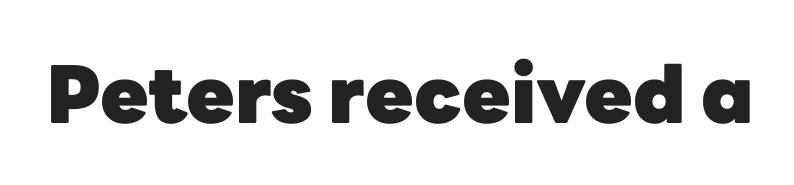
Type style note: lacks serifs. Students, this is bold: see how much ink each stroke carries. This sample has the flowing, uneven cadence of proportional lettering. Look at the tracking — it's just the regular setting, nothing added. The foot of each line stays bare and open. This sample uses an upright cut, with every glyph sitting square on the baseline.
